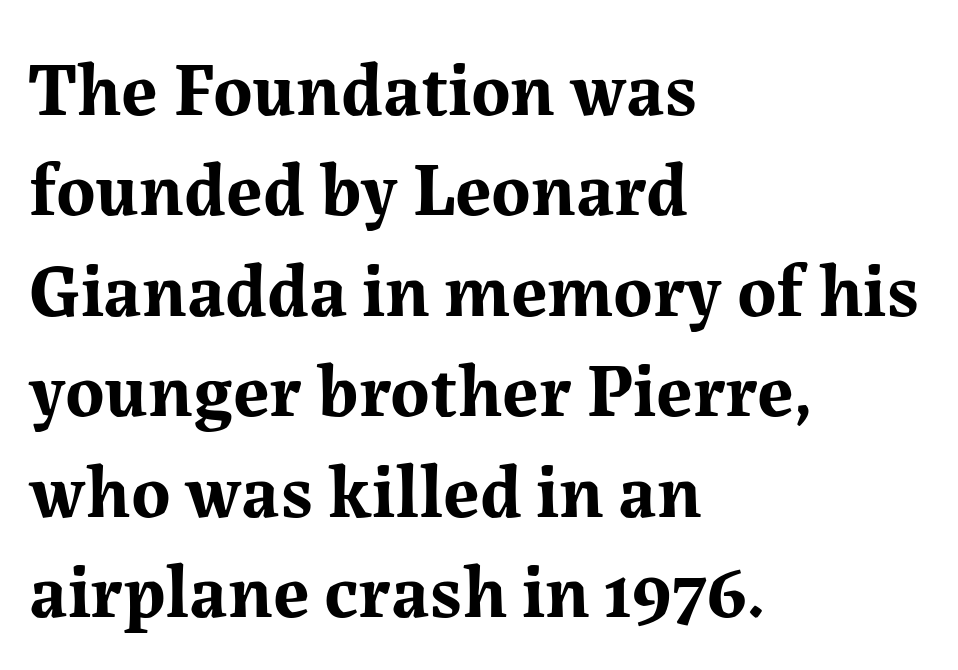
{"serif": "yes", "italic": "no", "bold": "yes", "weight": "bold", "width": "normal", "stroke_contrast": "medium", "x_height": "medium", "monospaced": "no", "underline": "no", "align": "left", "line_spacing": "normal", "line_spacing_ratio": 1.34, "letter_spacing": "normal", "letter_spacing_em": 0.0, "glyph_px": 75}
